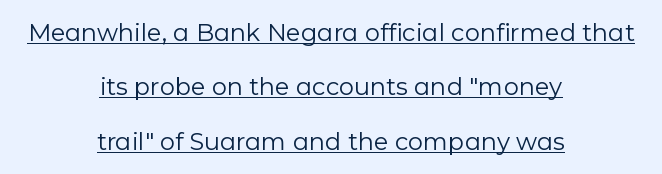
The image shows 24 px text type, upright; set centered, loose line spacing (2.27x), normal letter spacing, underlined.
